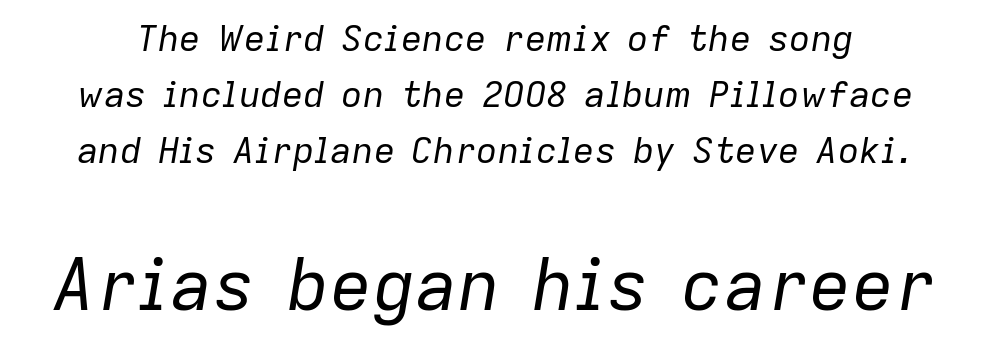
Q: Is the text bold? A: No.
Q: Is the text italic (slanted)? A: Yes, it leans right by about 9 degrees.
Q: Is the text underlined? A: No.
Q: Is the spacing between letters normal or unusually wide? A: Normal.
Q: Is the spacing between lines tight, normal or loose? A: Normal.
Q: Which block of text is set in a larger size, the first (top) or the second (bottom)? A: The second (bottom) one.
Q: Width (condensed, normal, or wide)? A: Normal.
Q: Stroke contrast? A: Low.
Q: x-height? A: Medium.
Q: Monospaced? A: No.
